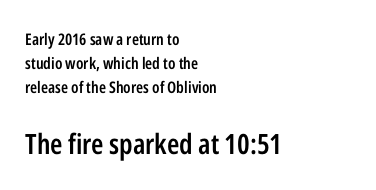
Q: Is the text bold? A: Semi-bold.
Q: Is the text italic (slanted)? A: No, it is upright.
Q: Is the typeface a serif or a sans-serif typeface? A: Sans-serif.
Q: Is the text underlined? A: No.
Q: How is the paragraph aligned? A: Left-aligned.
Q: Is the spacing between letters normal or unusually wide? A: Normal.
Q: Is the spacing between lines tight, normal or loose? A: Normal.
Q: Which block of text is set in a larger size, the first (top) or the second (bottom)? A: The second (bottom) one.
Q: Width (condensed, normal, or wide)? A: Condensed.
Q: Stroke contrast? A: Low.
Q: x-height? A: Medium.
Q: Monospaced? A: No.
